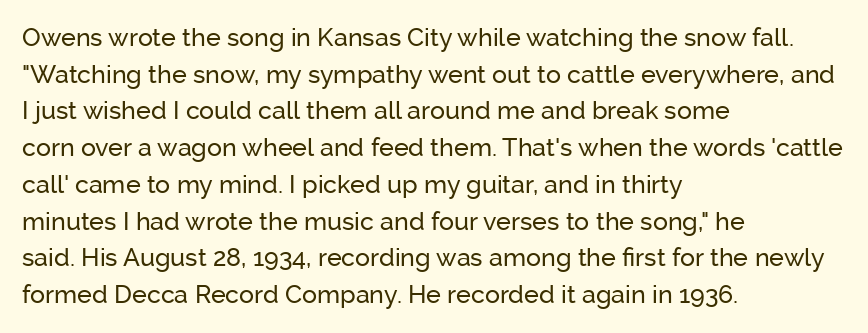
The letters stand straight up with perfectly vertical stems. The tracking reads as untouched default to a designer's eye. Vertical spacing — default. All the whitespace from short lines collects on the right. Bare-footed words on every line.
